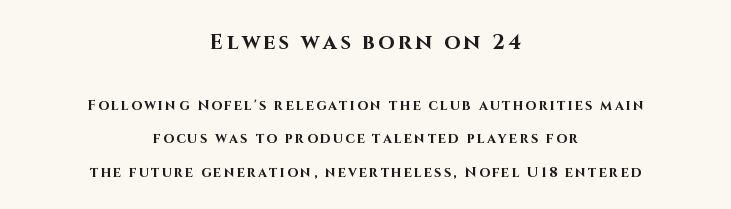
{"italic": "no", "bold": "yes", "underline": "no", "align": "center", "line_spacing": "loose", "line_spacing_ratio": 2.42, "larger_block": "first", "size_ratio": 1.5, "glyph_px": 21}
